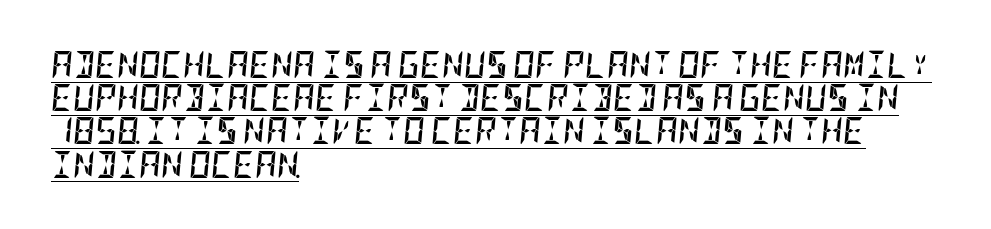
Words appear dense and cohesive because spacing is normal. Yep, that's italic — everything's leaning. Underline: present. The rendering uses a bold face; every stroke is thick and dark. Line starts are locked; line ends wander.
